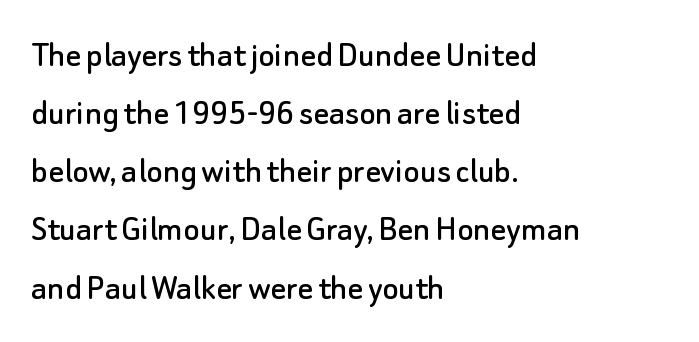
Q: Is the text italic (slanted)? A: No, it is upright.
Q: Is the typeface a serif or a sans-serif typeface? A: Sans-serif.
Q: Is the text underlined? A: No.
Q: How is the paragraph aligned? A: Left-aligned.
Q: Is the spacing between letters normal or unusually wide? A: Normal.
Q: Is the spacing between lines tight, normal or loose? A: Normal.
Q: Width (condensed, normal, or wide)? A: Normal.
Q: Stroke contrast? A: Low.
Q: x-height? A: Small.
Q: Monospaced? A: No.
